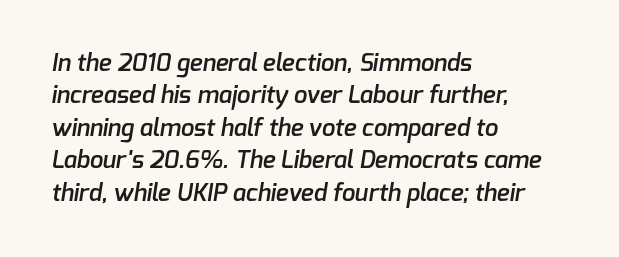
Q: Is the text bold? A: Semi-bold.
Q: Is the text underlined? A: No.
Q: How is the paragraph aligned? A: Left-aligned.
Q: Is the spacing between letters normal or unusually wide? A: Normal.
Q: Is the spacing between lines tight, normal or loose? A: Normal.
